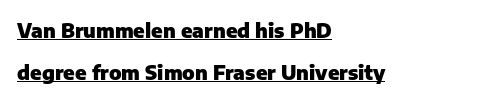
The vertical gap from one line to the next is large. Which margin do the lines hug? The left one — the right edge is uneven. Caption: standard tracking, unaltered. This is underlined copy, the kind a proofreader might mark for attention. Ordinary non-slanted type is in use.
